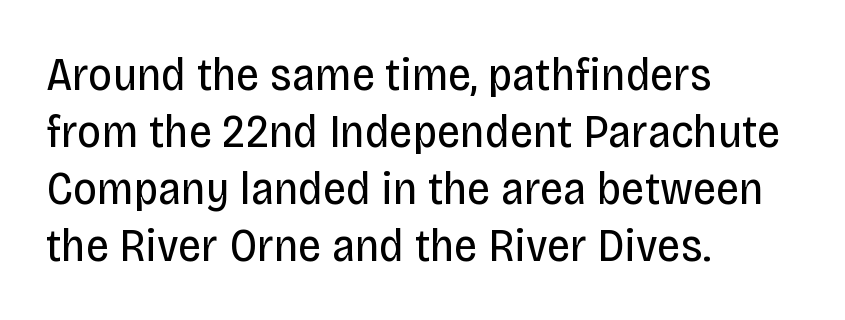
Note the varied advance widths — an 'i' is clearly narrower than an 'm'. The lines are quadded left. This is the regular roman posture of the typeface. The gap between lines stays unmarked.
